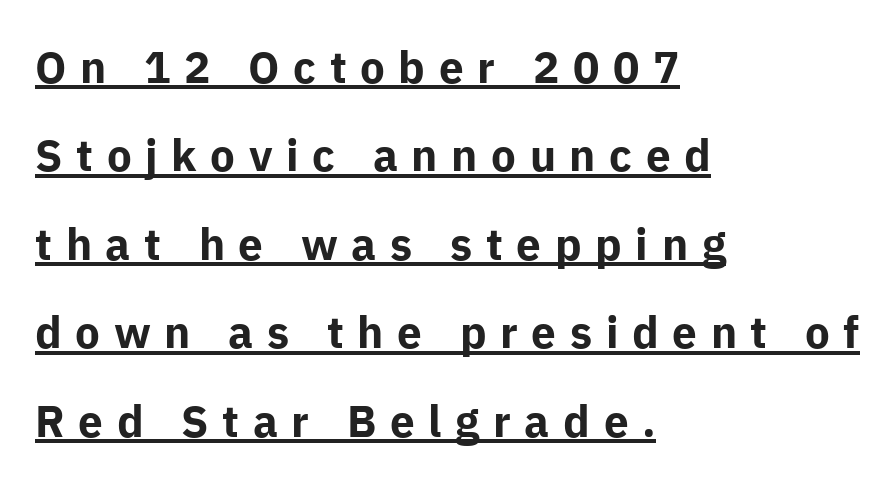
Q: Is the text bold? A: Yes.
Q: Is the text italic (slanted)? A: No, it is upright.
Q: Is the typeface a serif or a sans-serif typeface? A: Sans-serif.
Q: Is the text underlined? A: Yes.
Q: How is the paragraph aligned? A: Left-aligned.
Q: Is the spacing between letters normal or unusually wide? A: Unusually wide.
Q: Is the spacing between lines tight, normal or loose? A: Loose.
Q: Width (condensed, normal, or wide)? A: Normal.
Q: Stroke contrast? A: Low.
Q: x-height? A: Medium.
Q: Monospaced? A: No.
